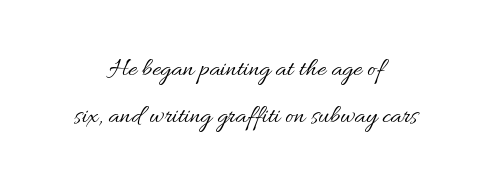
There is no visible air inserted between adjacent glyphs. Has an underline been added? It has not. In CSS terms this would be text-align: center.
